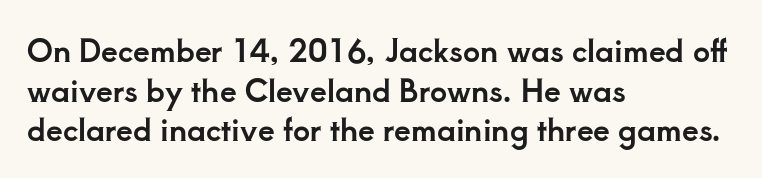
Casual observation: everything's shoved over to the left. No word sits above an underline. Stroke terminals: seriffed. Words appear dense and cohesive because spacing is normal. No italicization has been applied; the sample stays upright.
